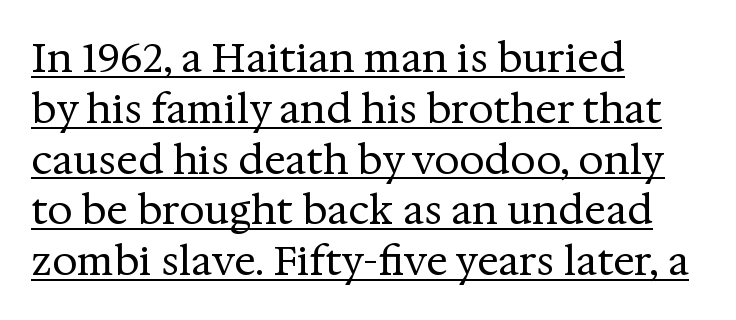
Q: Is the text bold? A: No.
Q: Is the text italic (slanted)? A: No, it is upright.
Q: Is the typeface a serif or a sans-serif typeface? A: Serif.
Q: Is the text underlined? A: Yes.
Q: How is the paragraph aligned? A: Left-aligned.
Q: Is the spacing between letters normal or unusually wide? A: Normal.
Q: Is the spacing between lines tight, normal or loose? A: Normal.
Q: Width (condensed, normal, or wide)? A: Normal.
Q: Stroke contrast? A: Medium.
Q: x-height? A: Medium.
Q: Monospaced? A: No.
